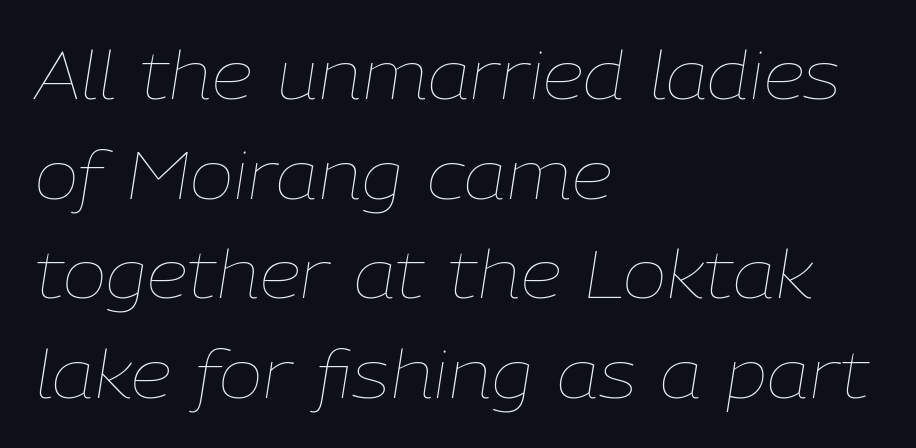
Compared with typical paragraphs, the rows here are spaced about the same. A bare baseline throughout the passage. Yep, that's italic — everything's leaning. The letters look calm and open, with moderate or lighter stems. Glyph-to-glyph distance matches everyday printed text. The lines are quadded left.
